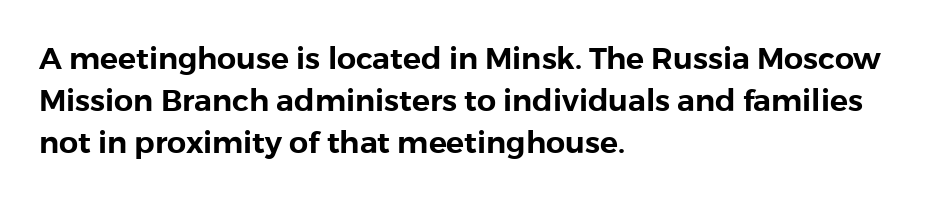
Q: Is the text italic (slanted)? A: No, it is upright.
Q: Is the typeface a serif or a sans-serif typeface? A: Sans-serif.
Q: Is the text underlined? A: No.
Q: How is the paragraph aligned? A: Left-aligned.
Q: Is the spacing between letters normal or unusually wide? A: Normal.
Q: Is the spacing between lines tight, normal or loose? A: Normal.
Q: Width (condensed, normal, or wide)? A: Normal.
Q: Stroke contrast? A: Low.
Q: x-height? A: Medium.
Q: Monospaced? A: No.
